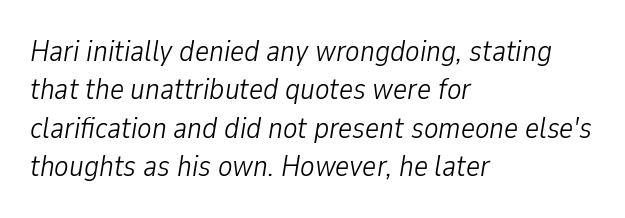
The image shows 30 px light, condensed type, italic (leaning right); set left-aligned, normal line spacing (1.28x), normal letter spacing, not underlined; low stroke contrast and a medium x-height.
